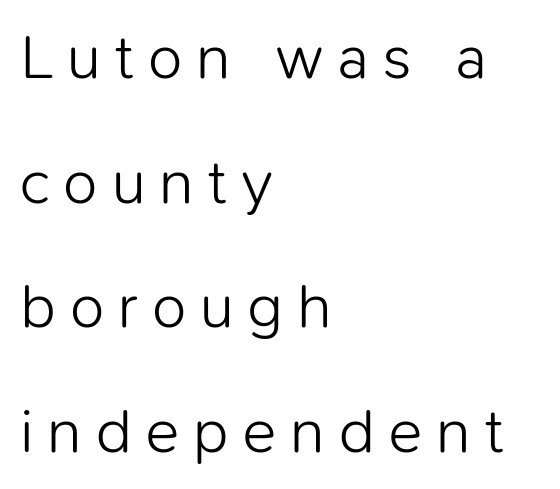
{"serif": "no", "italic": "no", "bold": "no", "weight": "light", "width": "normal", "stroke_contrast": "low", "x_height": "medium", "monospaced": "no", "underline": "no", "align": "left", "line_spacing": "loose", "line_spacing_ratio": 1.98, "letter_spacing": "wide", "letter_spacing_em": 0.22, "glyph_px": 63}
